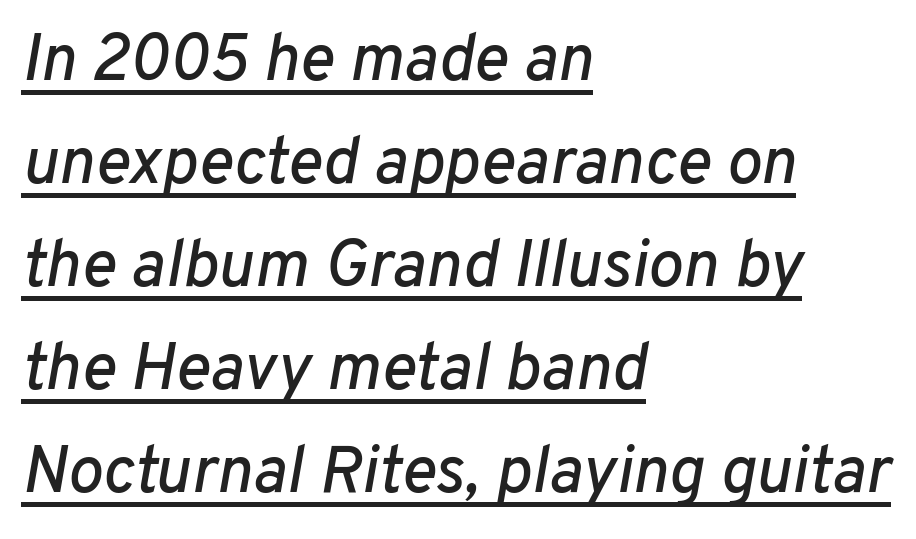
Q: Is the text italic (slanted)? A: Yes, it leans right by about 10 degrees.
Q: Is the text underlined? A: Yes.
Q: How is the paragraph aligned? A: Left-aligned.
Q: Is the spacing between letters normal or unusually wide? A: Normal.
Q: Is the spacing between lines tight, normal or loose? A: Normal.
Q: Width (condensed, normal, or wide)? A: Normal.
Q: Stroke contrast? A: Low.
Q: x-height? A: Medium.
Q: Monospaced? A: No.
